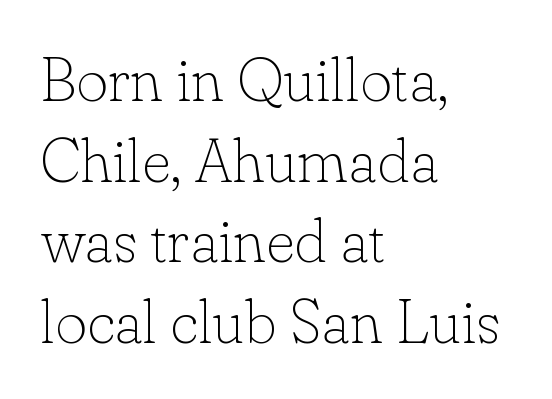
{"serif": "yes", "italic": "no", "bold": "no", "weight": "thin", "width": "normal", "stroke_contrast": "low", "x_height": "small", "monospaced": "no", "underline": "no", "align": "left", "line_spacing": "normal", "line_spacing_ratio": 1.3, "letter_spacing": "normal", "letter_spacing_em": 0.0, "glyph_px": 62}
